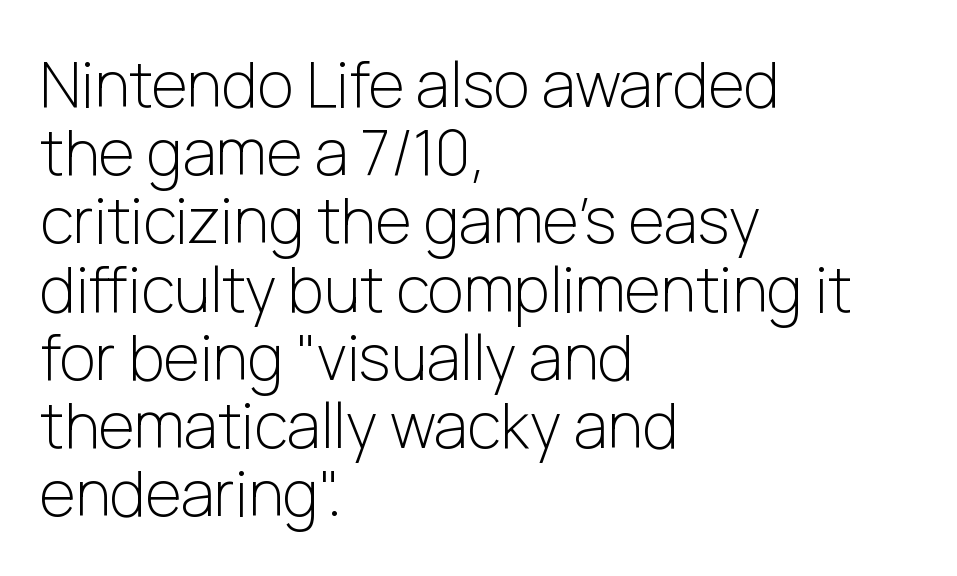
{"serif": "no", "italic": "no", "bold": "no", "weight": "light", "width": "normal", "stroke_contrast": "low", "x_height": "medium", "monospaced": "no", "underline": "no", "align": "left", "line_spacing": "tight", "line_spacing_ratio": 1.1, "letter_spacing": "normal", "letter_spacing_em": 0.0, "glyph_px": 62}
